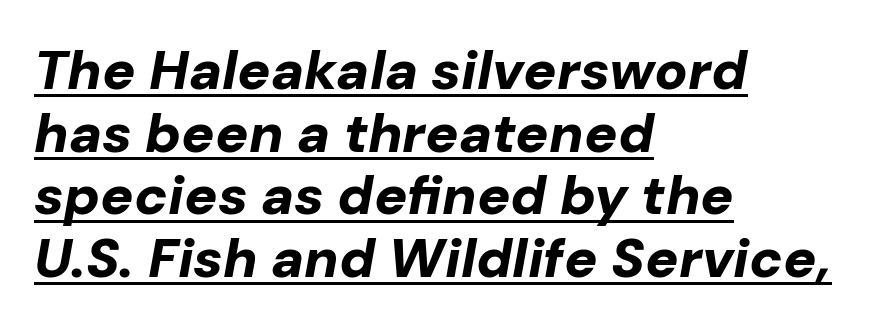
Q: Is the text bold? A: Yes.
Q: Is the text italic (slanted)? A: Yes, it leans right by about 10 degrees.
Q: Is the text underlined? A: Yes.
Q: How is the paragraph aligned? A: Left-aligned.
Q: Is the spacing between letters normal or unusually wide? A: Normal.
Q: Is the spacing between lines tight, normal or loose? A: Tight.
Q: Width (condensed, normal, or wide)? A: Normal.
Q: Stroke contrast? A: Low.
Q: x-height? A: Medium.
Q: Monospaced? A: No.
